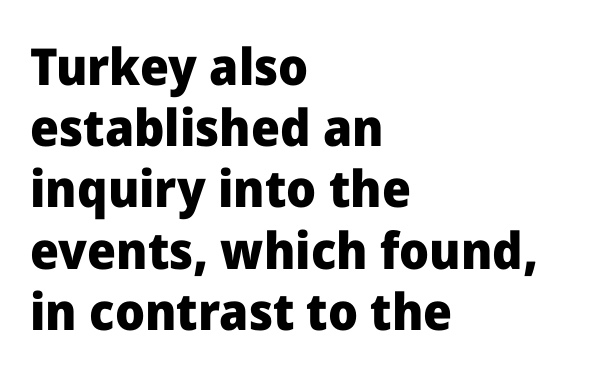
The image shows 51 px heavy sans-serif type, upright; set left-aligned, line spacing 1.2x, normal letter spacing, not underlined; low stroke contrast and a medium x-height.
